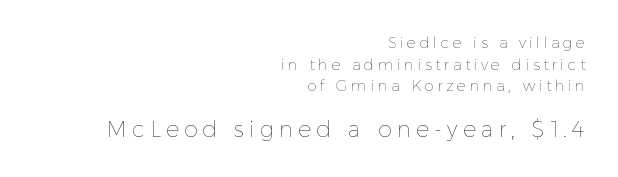
This is roman type, the default non-slanted kind. Caption: expanded tracking, letters set apart. The passage shown is not bold in any degree. Reading down the column, the eye jumps a familiar distance to each next line. Decoration check: the copy has no underline.
